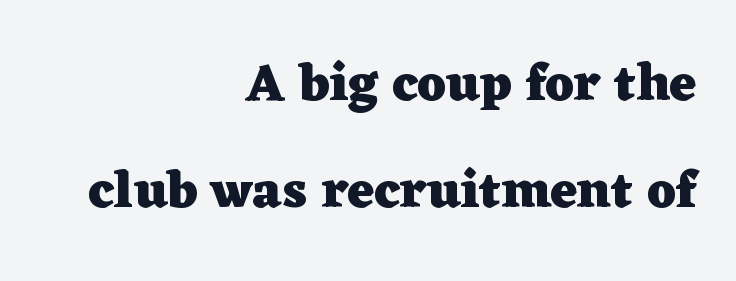
{"serif": "yes", "italic": "no", "bold": "yes", "weight": "heavy", "width": "wide", "stroke_contrast": "low", "x_height": "medium", "monospaced": "no", "underline": "no", "align": "right", "line_spacing": "loose", "line_spacing_ratio": 2.06, "letter_spacing": "normal", "letter_spacing_em": 0.0, "glyph_px": 52}
